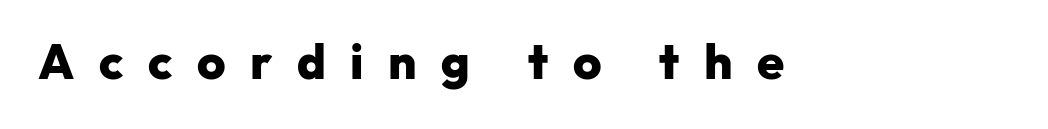
Q: Is the text bold? A: Yes.
Q: Is the text italic (slanted)? A: No, it is upright.
Q: Is the typeface a serif or a sans-serif typeface? A: Sans-serif.
Q: Is the text underlined? A: No.
Q: Is the spacing between letters normal or unusually wide? A: Unusually wide.
Q: Width (condensed, normal, or wide)? A: Normal.
Q: Stroke contrast? A: Low.
Q: x-height? A: Medium.
Q: Monospaced? A: No.
